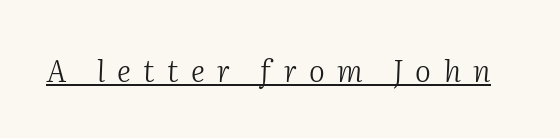
The image shows 30 px light serif type, italic (leaning right); set unusually wide letter spacing (+0.41 em), underlined; medium stroke contrast and a medium x-height.
